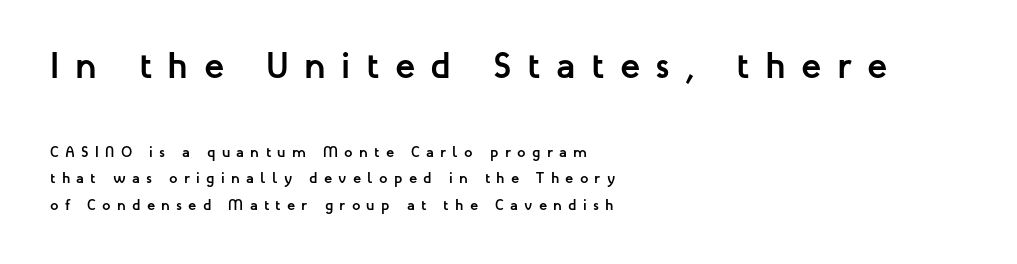
Q: Is the text bold? A: Yes.
Q: Is the text italic (slanted)? A: No, it is upright.
Q: Is the typeface a serif or a sans-serif typeface? A: Sans-serif.
Q: Is the text underlined? A: No.
Q: How is the paragraph aligned? A: Left-aligned.
Q: Is the spacing between letters normal or unusually wide? A: Unusually wide.
Q: Which block of text is set in a larger size, the first (top) or the second (bottom)? A: The first (top) one.
Q: Width (condensed, normal, or wide)? A: Normal.
Q: Stroke contrast? A: Low.
Q: x-height? A: Medium.
Q: Monospaced? A: No.
